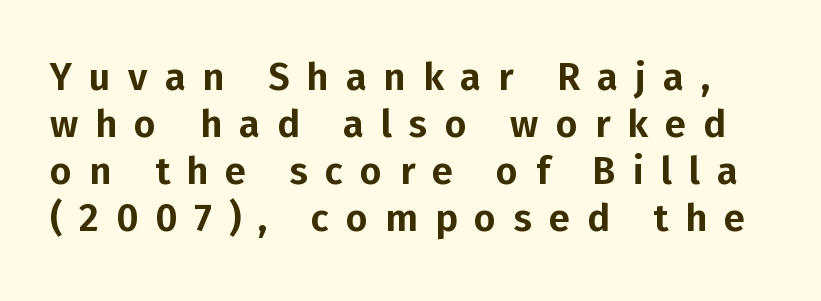
Does the type have serifs? No, each stem ends abruptly. Descender tails drop into unmarked territory. Tracking here is generous; glyphs stand well apart from one another. The face used here is proportionally spaced, like ordinary book or web type. You can tell it's not italic because the verticals are truly vertical.
